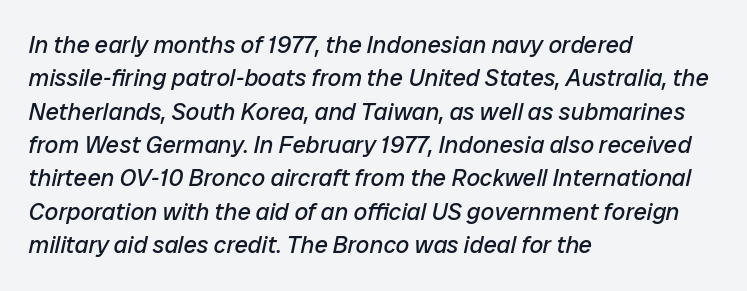
{"italic": "yes", "lean": "right", "slant_degrees": 12, "bold": "no", "underline": "no", "align": "left", "line_spacing": "normal", "line_spacing_ratio": 1.39, "letter_spacing": "normal", "letter_spacing_em": 0.0, "glyph_px": 24}
